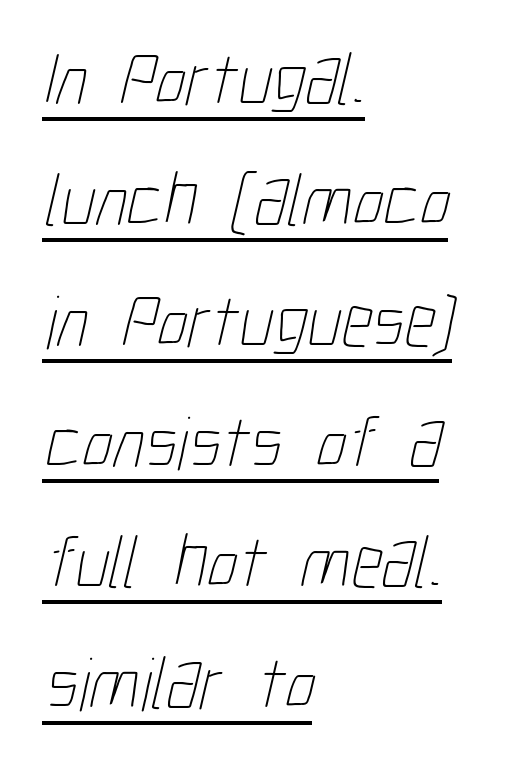
Q: Is the text bold? A: No.
Q: Is the text underlined? A: Yes.
Q: How is the paragraph aligned? A: Left-aligned.
Q: Is the spacing between letters normal or unusually wide? A: Normal.
Q: Is the spacing between lines tight, normal or loose? A: Normal.
Q: Width (condensed, normal, or wide)? A: Condensed.
Q: Stroke contrast? A: Low.
Q: x-height? A: Medium.
Q: Monospaced? A: No.
